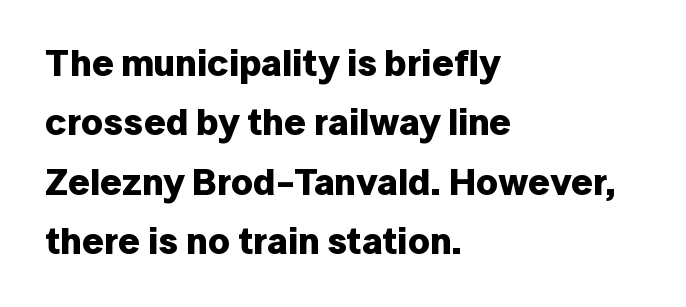
{"serif": "no", "italic": "no", "bold": "yes", "weight": "bold", "width": "normal", "stroke_contrast": "low", "x_height": "medium", "monospaced": "no", "underline": "no", "align": "left", "line_spacing": "normal", "line_spacing_ratio": 1.56, "letter_spacing": "normal", "letter_spacing_em": 0.0, "glyph_px": 38}
